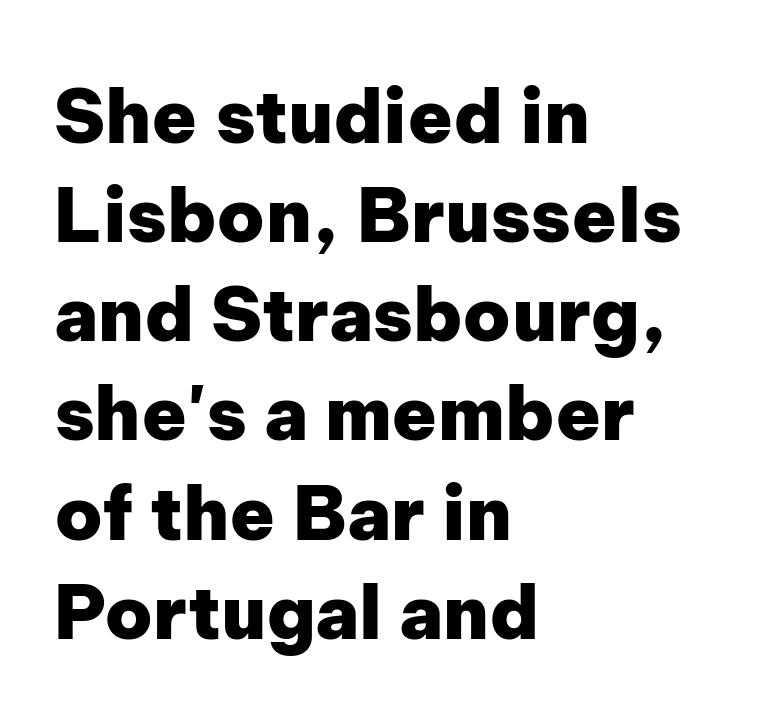
{"serif": "no", "italic": "no", "bold": "yes", "weight": "heavy", "width": "normal", "stroke_contrast": "low", "x_height": "medium", "monospaced": "no", "underline": "no", "align": "left", "line_spacing": "normal", "line_spacing_ratio": 1.34, "letter_spacing": "normal", "letter_spacing_em": 0.0, "glyph_px": 74}
